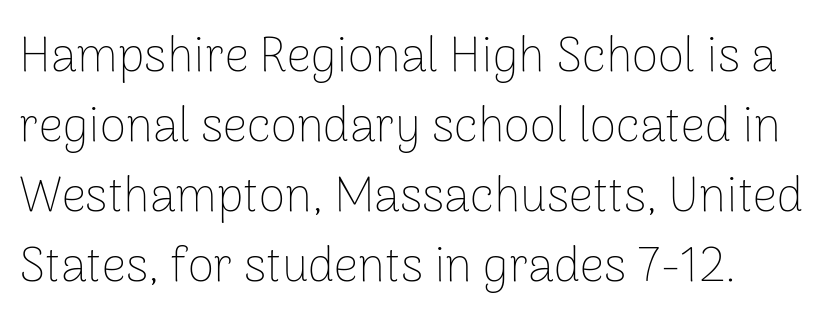
The image shows 48 px thin sans-serif type, upright; set left-aligned, normal line spacing (1.46x), normal letter spacing, not underlined; low stroke contrast and a medium x-height.
